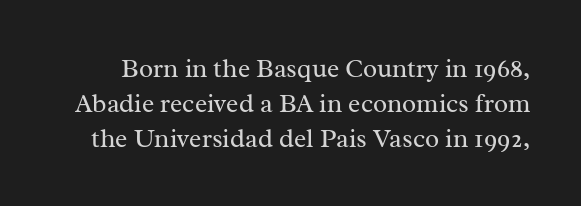
Style check: upright. Notice how descenders clear the ascenders below comfortably — that's standard leading. The passage shown is not underscored anywhere. Compared with typical body copy, the letter spacing here is the same. The characters are drawn with everyday or finer stroke widths.
